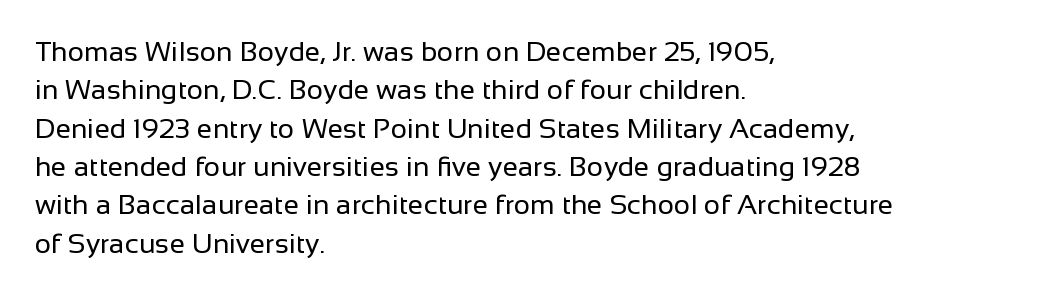
Q: Is the text bold? A: No.
Q: Is the text italic (slanted)? A: No, it is upright.
Q: Is the typeface a serif or a sans-serif typeface? A: Sans-serif.
Q: Is the text underlined? A: No.
Q: How is the paragraph aligned? A: Left-aligned.
Q: Is the spacing between letters normal or unusually wide? A: Normal.
Q: Is the spacing between lines tight, normal or loose? A: Normal.
Q: Width (condensed, normal, or wide)? A: Normal.
Q: Stroke contrast? A: Low.
Q: x-height? A: Medium.
Q: Monospaced? A: No.
